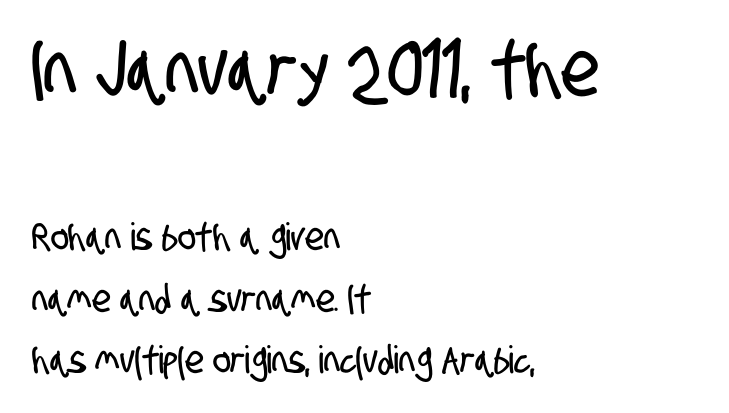
{"serif": "no", "width": "condensed", "stroke_contrast": "low", "x_height": "large", "monospaced": "no", "underline": "no", "align": "left", "line_spacing": "normal", "line_spacing_ratio": 1.62, "letter_spacing": "normal", "letter_spacing_em": 0.0, "larger_block": "first", "size_ratio": 2.03, "glyph_px": 77}
